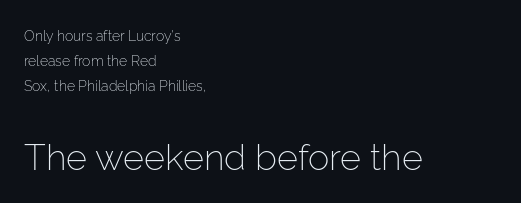
Q: Is the text bold? A: No.
Q: Is the text italic (slanted)? A: No, it is upright.
Q: Is the typeface a serif or a sans-serif typeface? A: Sans-serif.
Q: Is the text underlined? A: No.
Q: How is the paragraph aligned? A: Left-aligned.
Q: Is the spacing between letters normal or unusually wide? A: Normal.
Q: Which block of text is set in a larger size, the first (top) or the second (bottom)? A: The second (bottom) one.
Q: Width (condensed, normal, or wide)? A: Normal.
Q: Stroke contrast? A: Low.
Q: x-height? A: Medium.
Q: Monospaced? A: No.
